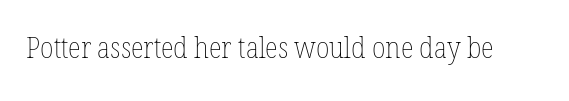
Here the designer chose a conventional face with non-uniform glyph widths. This is roman type, the default non-slanted kind. The strokes are not fattened; the text isn't bold. What stands out about the letter spacing? Nothing — it is the standard amount.
